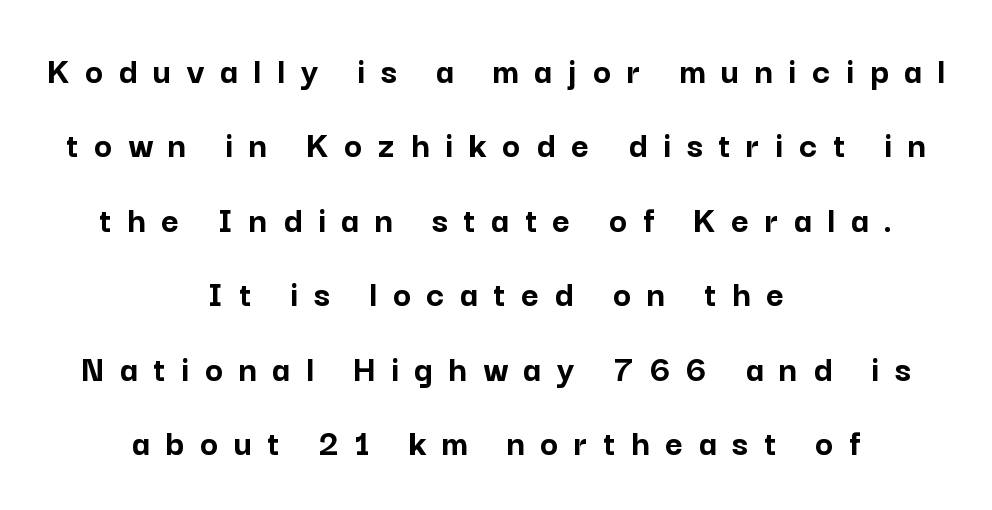
Observe the absence of serifs on each vertical stroke in this sample. This rendering features lettering with no underline. Look at the stroke-to-counter ratio: heavy, a bold. The lines in this sample share a center point and differ in where they start and stop. Nope, not italic — everything's standing straight. Spacing verdict: proportional, widths tailored to each character.
